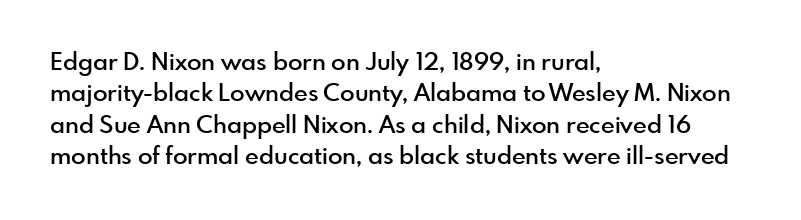
Q: Is the text bold? A: Semi-bold.
Q: Is the text italic (slanted)? A: No, it is upright.
Q: Is the text underlined? A: No.
Q: How is the paragraph aligned? A: Left-aligned.
Q: Is the spacing between letters normal or unusually wide? A: Normal.
Q: Is the spacing between lines tight, normal or loose? A: Normal.
